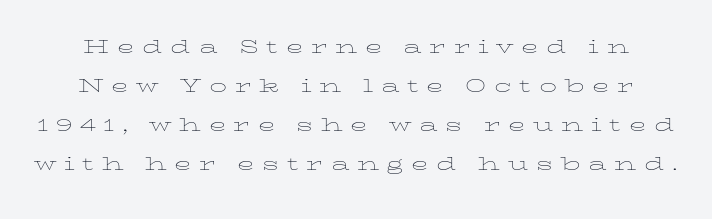
The image shows 23 px text type, upright; set normal line spacing (1.69x), unusually wide letter spacing (+0.33 em), not underlined.
